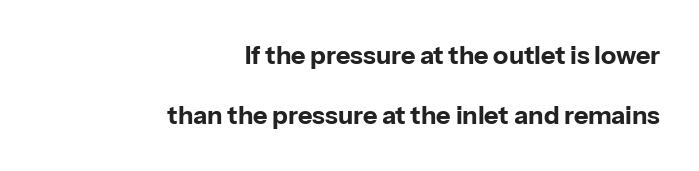
Q: Is the text bold? A: Yes.
Q: Is the text italic (slanted)? A: No, it is upright.
Q: Is the text underlined? A: No.
Q: How is the paragraph aligned? A: Right-aligned.
Q: Is the spacing between letters normal or unusually wide? A: Normal.
Q: Is the spacing between lines tight, normal or loose? A: Loose.
